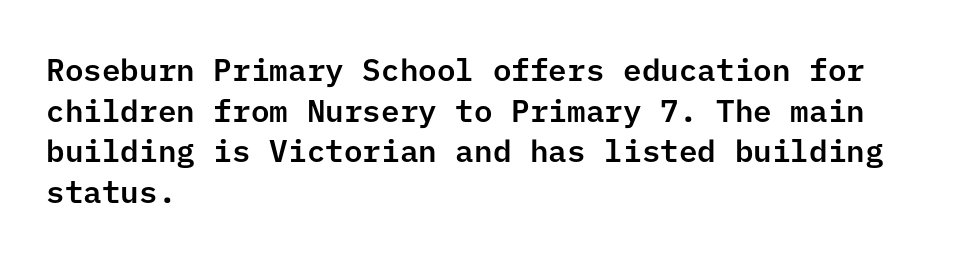
The image shows 31 px sans-serif type, upright; set left-aligned, normal line spacing (1.31x), normal letter spacing, not underlined; low stroke contrast and a medium x-height.
